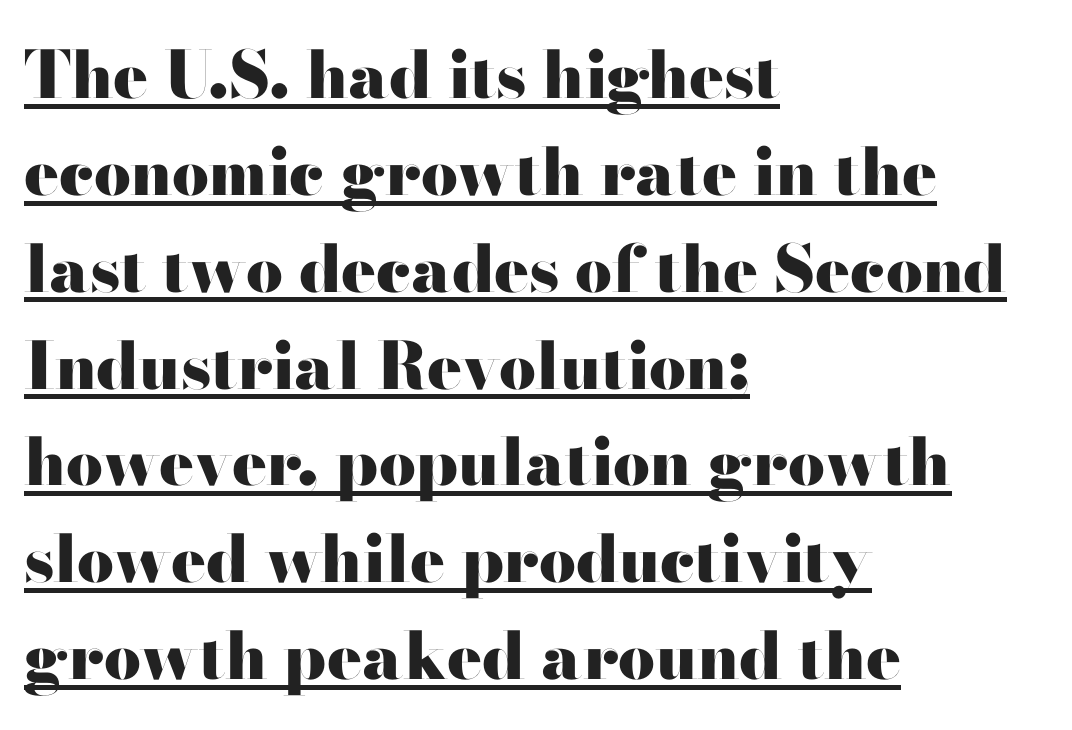
Teacher's note: observe the even left margin — that is flush-left alignment. Is there any slant? The stems are plumb. Honestly, the letter spacing is just normal — you wouldn't notice it. The passage shown is emphatically bold. A typesetter would call this proportional, since set widths differ per character.
